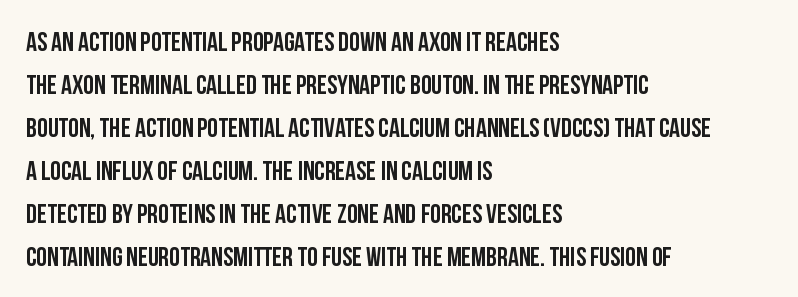
Q: Is the text italic (slanted)? A: No, it is upright.
Q: Is the text underlined? A: No.
Q: How is the paragraph aligned? A: Left-aligned.
Q: Is the spacing between letters normal or unusually wide? A: Normal.
Q: Is the spacing between lines tight, normal or loose? A: Normal.
